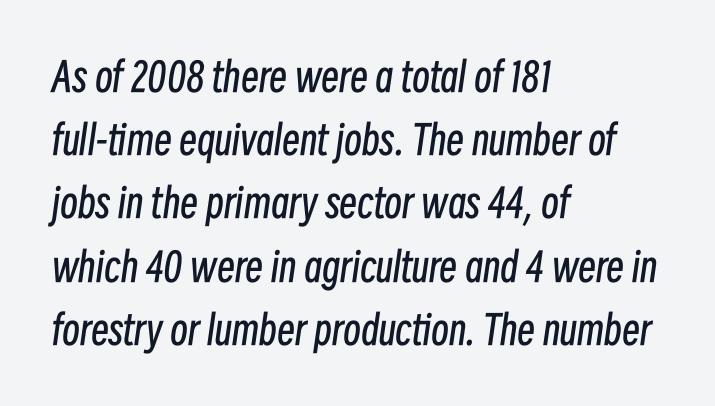
This rendering features lettering with no underline. A classic flush-left, rag-right setting is used for this passage. There is no visible air inserted between adjacent glyphs. The face used here is proportionally spaced, like ordinary book or web type.
